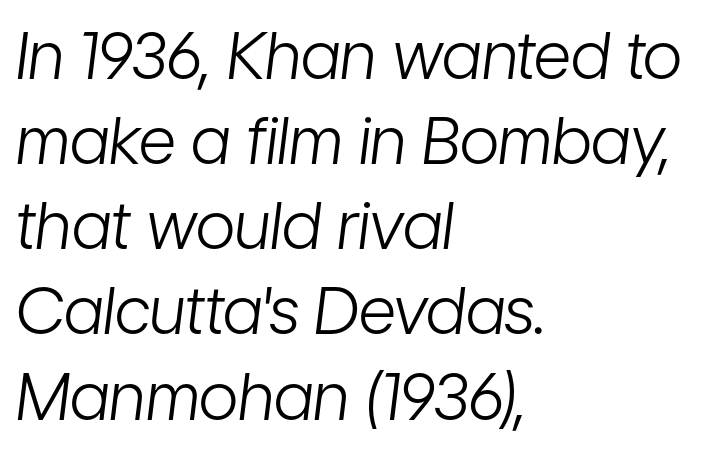
The passage shown is not bold in any degree. Caption: multi-line text, flush left, ragged right. The vertical gap from one line to the next is medium. Italic? Definitely — the glyphs are oblique. Note the varied advance widths — an 'i' is clearly narrower than an 'm'.
